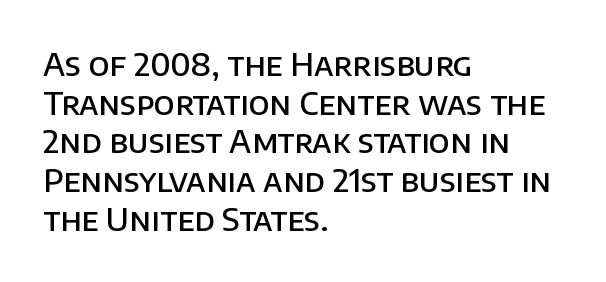
{"serif": "no", "italic": "no", "bold": "semi", "weight": "semibold", "width": "normal", "stroke_contrast": "low", "x_height": "large", "monospaced": "no", "underline": "no", "align": "left", "line_spacing_ratio": 1.21, "letter_spacing": "normal", "letter_spacing_em": 0.0, "glyph_px": 32}
